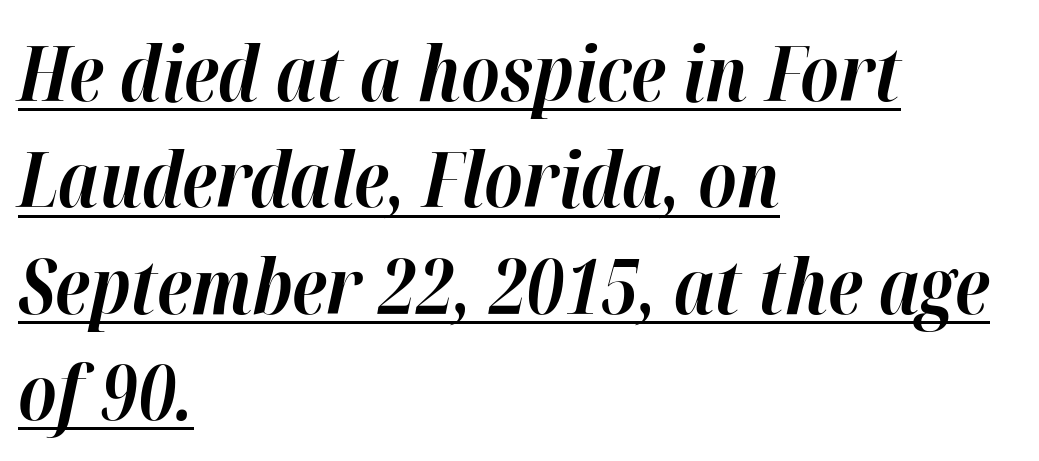
Notice how thick the strokes are: this is what a full bold looks like. No extra tracking has been applied to these lines. This sample has the flowing, uneven cadence of proportional lettering. It's the slanting kind of type.
